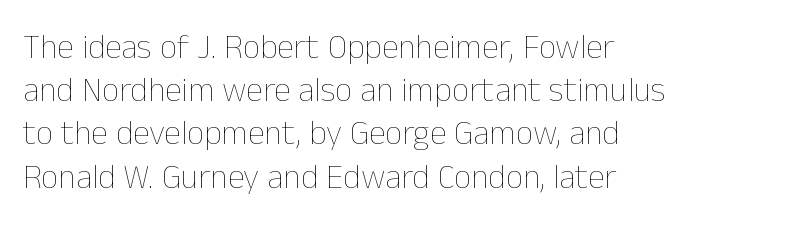
Summary of weight: not heavy and not bold. Italic? Not at all — the glyphs are vertical. Is this a fixed-width face? No — the glyphs have proportional, varying widths. The zone under the glyphs is completely vacant. The designer left line spacing at the default.
